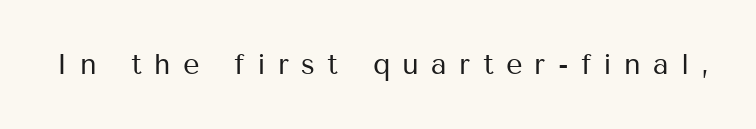
{"serif": "no", "italic": "no", "bold": "no", "weight": "regular", "width": "normal", "stroke_contrast": "medium", "x_height": "medium", "monospaced": "no", "underline": "no", "letter_spacing": "wide", "letter_spacing_em": 0.42, "glyph_px": 29}
